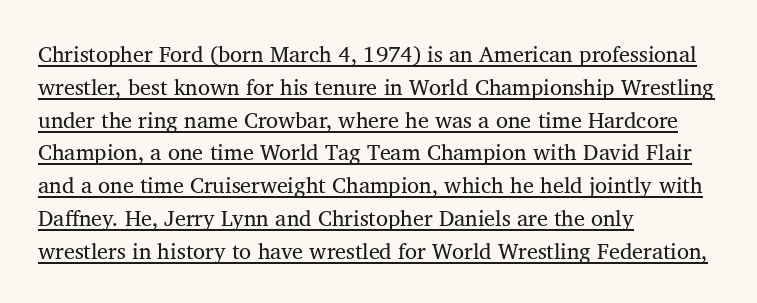
Like a heading marked for emphasis, these lines bear an underscore. Where is the straight margin? On the left. Honestly, the letter spacing is just normal — you wouldn't notice it. A typesetter would mark this as roman, not italic.
